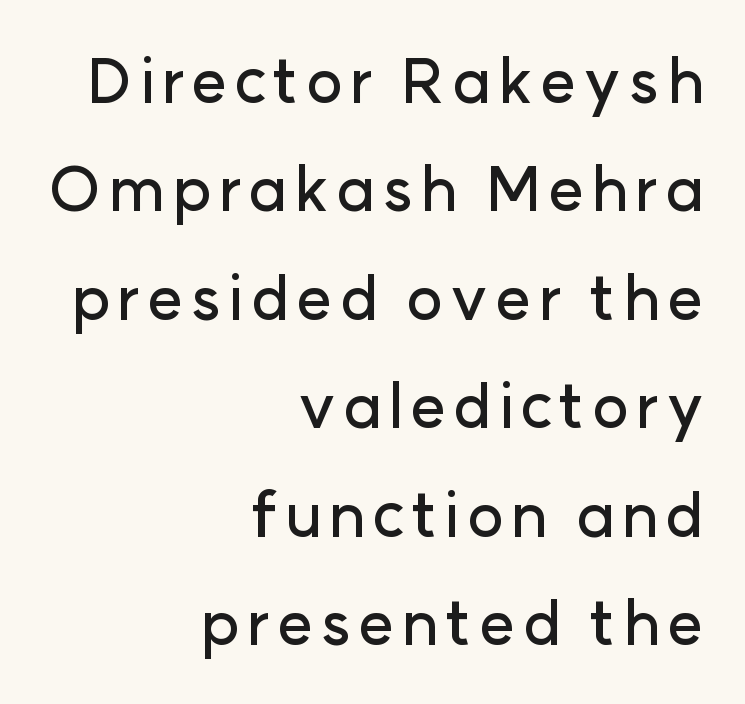
{"serif": "no", "italic": "no", "width": "normal", "stroke_contrast": "low", "x_height": "medium", "monospaced": "no", "underline": "no", "align": "right", "line_spacing_ratio": 1.75, "glyph_px": 62}
